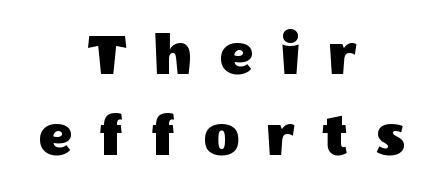
Q: Is the text italic (slanted)? A: No, it is upright.
Q: Is the typeface a serif or a sans-serif typeface? A: Sans-serif.
Q: Is the text underlined? A: No.
Q: How is the paragraph aligned? A: Centered.
Q: Is the spacing between letters normal or unusually wide? A: Unusually wide.
Q: Is the spacing between lines tight, normal or loose? A: Normal.
Q: Width (condensed, normal, or wide)? A: Normal.
Q: x-height? A: Large.
Q: Monospaced? A: No.
